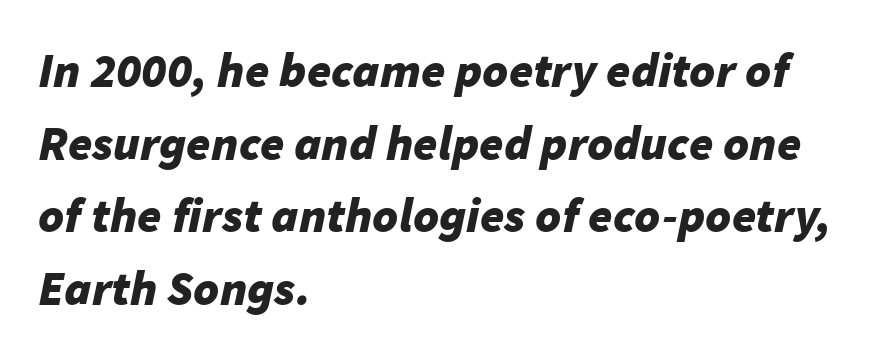
Q: Is the text bold? A: Yes.
Q: Is the text italic (slanted)? A: Yes, it leans right by about 11 degrees.
Q: Is the text underlined? A: No.
Q: How is the paragraph aligned? A: Left-aligned.
Q: Is the spacing between letters normal or unusually wide? A: Normal.
Q: Is the spacing between lines tight, normal or loose? A: Normal.
Q: Width (condensed, normal, or wide)? A: Normal.
Q: Stroke contrast? A: Low.
Q: x-height? A: Medium.
Q: Monospaced? A: No.
